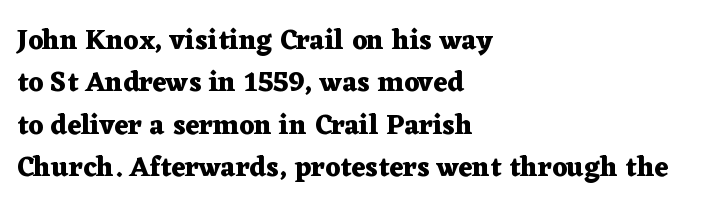
Q: Is the text bold? A: Yes.
Q: Is the text italic (slanted)? A: No, it is upright.
Q: Is the typeface a serif or a sans-serif typeface? A: Serif.
Q: Is the text underlined? A: No.
Q: How is the paragraph aligned? A: Left-aligned.
Q: Is the spacing between letters normal or unusually wide? A: Normal.
Q: Is the spacing between lines tight, normal or loose? A: Normal.
Q: Width (condensed, normal, or wide)? A: Wide.
Q: Stroke contrast? A: Medium.
Q: x-height? A: Medium.
Q: Monospaced? A: No.
